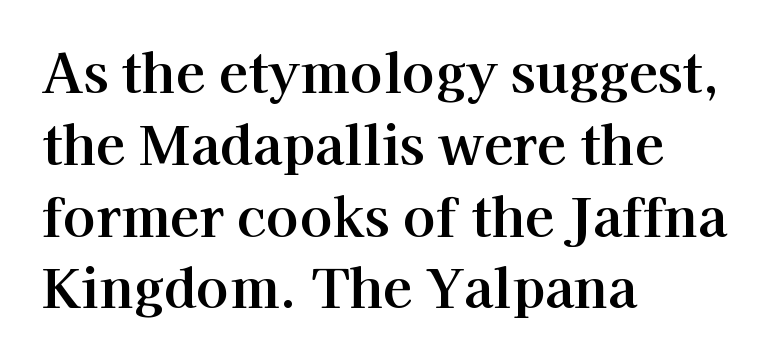
The image shows 54 px serif type, upright; set left-aligned, normal line spacing (1.33x), normal letter spacing, not underlined; high stroke contrast and a medium x-height.
